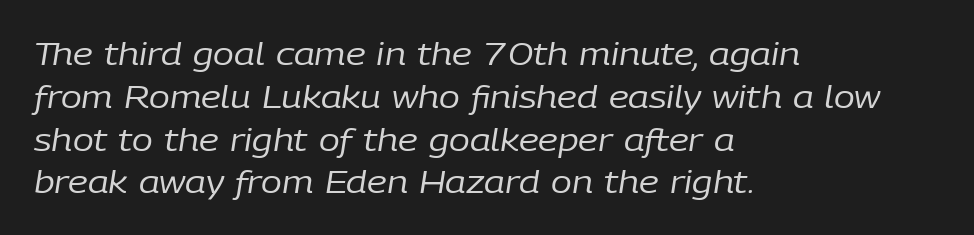
{"italic": "yes", "lean": "right", "slant_degrees": 9, "bold": "no", "weight": "regular", "width": "normal", "stroke_contrast": "low", "x_height": "medium", "monospaced": "no", "underline": "no", "align": "left", "line_spacing": "normal", "line_spacing_ratio": 1.38, "letter_spacing": "normal", "letter_spacing_em": 0.0, "glyph_px": 31}
